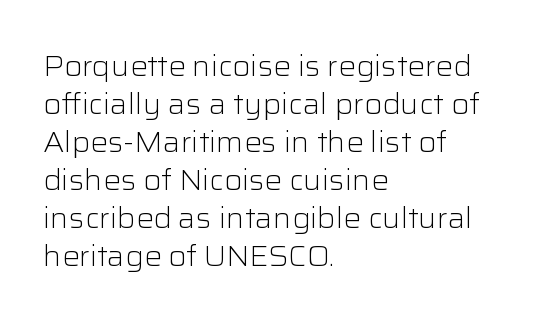
{"serif": "no", "italic": "no", "bold": "no", "weight": "light", "width": "normal", "stroke_contrast": "low", "x_height": "medium", "monospaced": "no", "underline": "no", "align": "left", "line_spacing": "normal", "line_spacing_ratio": 1.31, "letter_spacing": "normal", "letter_spacing_em": 0.0, "glyph_px": 29}
